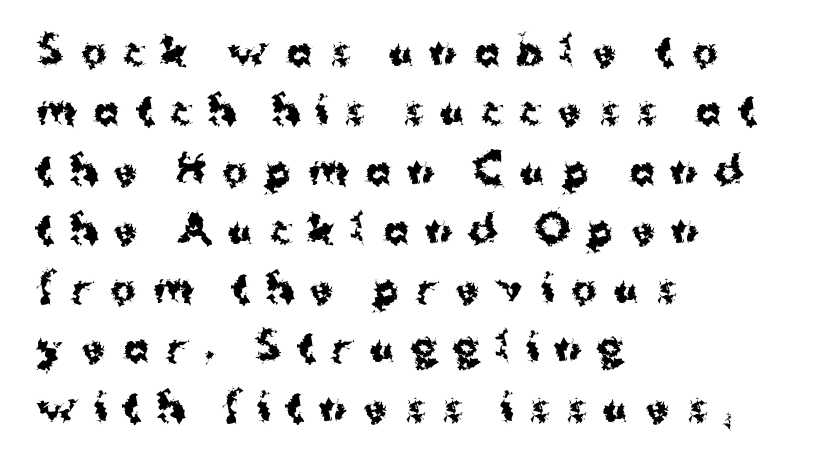
How would I describe the line gaps? Plain and ordinary. Is this a fixed-width face? No — the glyphs have proportional, varying widths. If you drew a ruler down the left edge, every line would touch it. Designer's note — italics off, roman on. Every letter is thick-stroked: bold, no question. Regarding serifs, this sample does without them.
